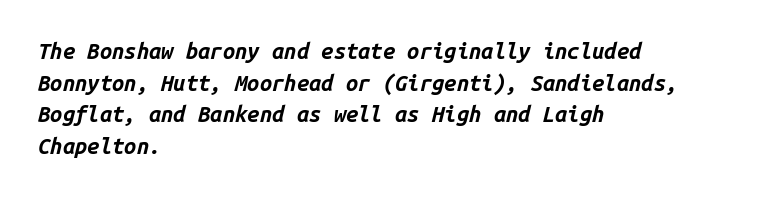
The image shows 22 px bold type, italic (leaning right); set left-aligned, normal line spacing (1.44x), normal letter spacing, not underlined.
